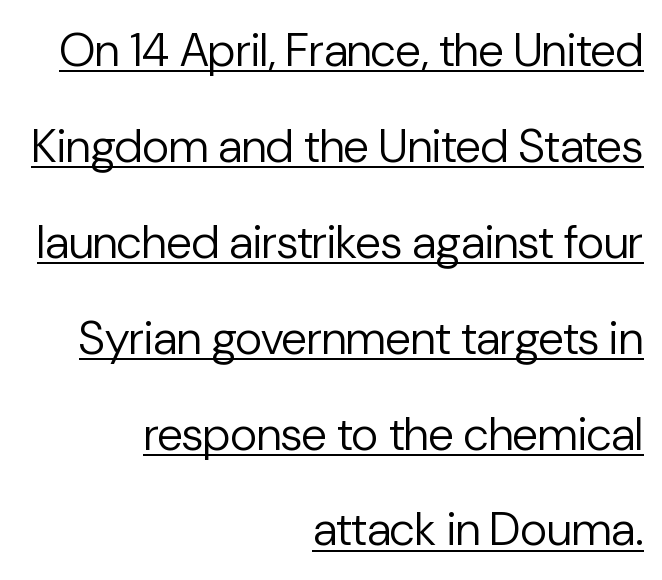
Varying glyph widths throughout — classic text-font behaviour. Between one letter and the next there's only the usual sliver of space. Is there an underline? Yes — a line sits under the letters. The text was rendered using a sans face with plain stroke endings. You can tell it's not italic because the verticals are truly vertical. Loosely led — the rows are spread out.
